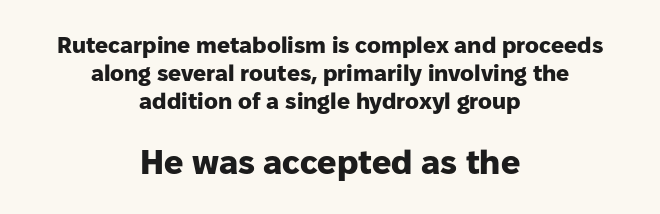
Q: Is the text bold? A: Yes.
Q: Is the text italic (slanted)? A: No, it is upright.
Q: Is the typeface a serif or a sans-serif typeface? A: Sans-serif.
Q: Is the text underlined? A: No.
Q: How is the paragraph aligned? A: Centered.
Q: Is the spacing between letters normal or unusually wide? A: Normal.
Q: Which block of text is set in a larger size, the first (top) or the second (bottom)? A: The second (bottom) one.
Q: Width (condensed, normal, or wide)? A: Normal.
Q: Stroke contrast? A: Low.
Q: x-height? A: Medium.
Q: Monospaced? A: No.
